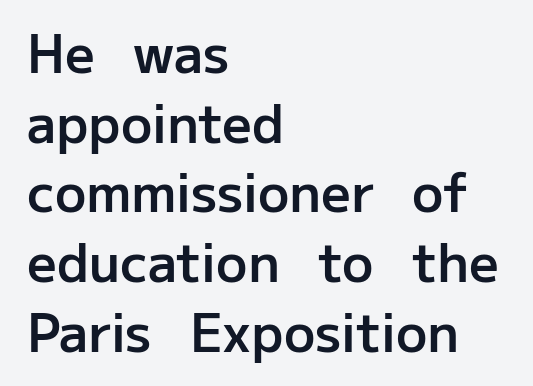
The image shows 52 px semibold sans-serif type, upright; set left-aligned, normal line spacing (1.34x), normal letter spacing, not underlined; low stroke contrast and a medium x-height.
